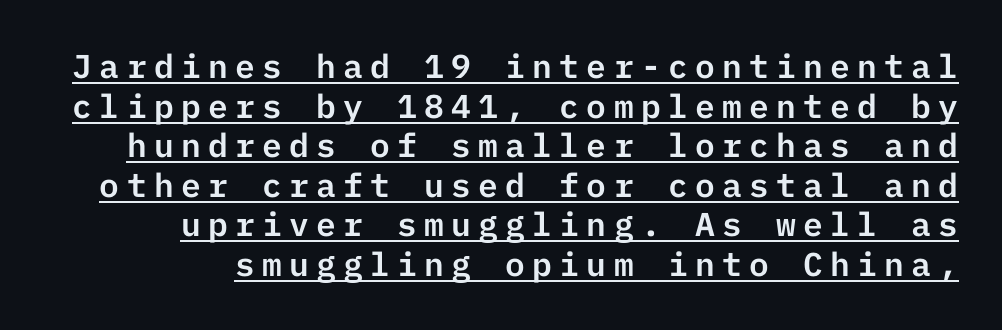
Q: Is the text italic (slanted)? A: No, it is upright.
Q: Is the typeface a serif or a sans-serif typeface? A: Sans-serif.
Q: Is the text underlined? A: Yes.
Q: Is the spacing between letters normal or unusually wide? A: Unusually wide.
Q: Width (condensed, normal, or wide)? A: Normal.
Q: Stroke contrast? A: Low.
Q: x-height? A: Medium.
